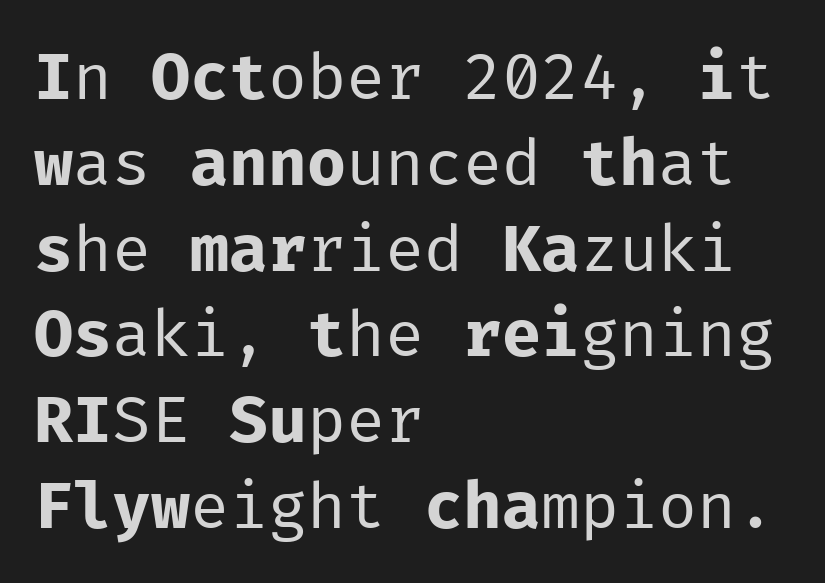
Q: Is the text bold? A: No.
Q: Is the text italic (slanted)? A: No, it is upright.
Q: Is the typeface a serif or a sans-serif typeface? A: Sans-serif.
Q: Is the text underlined? A: No.
Q: How is the paragraph aligned? A: Left-aligned.
Q: Is the spacing between letters normal or unusually wide? A: Normal.
Q: Is the spacing between lines tight, normal or loose? A: Normal.
Q: Width (condensed, normal, or wide)? A: Normal.
Q: Stroke contrast? A: Low.
Q: x-height? A: Medium.
Q: Monospaced? A: Yes.
